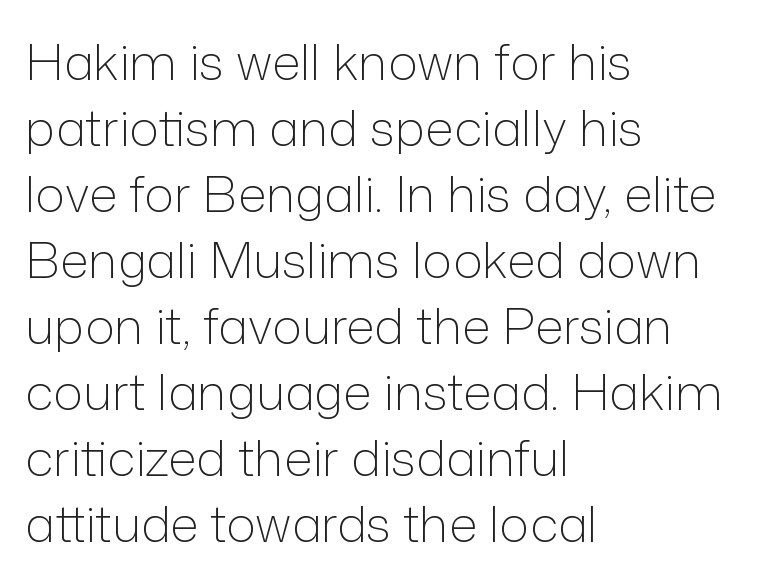
{"serif": "no", "italic": "no", "bold": "no", "weight": "light", "width": "normal", "stroke_contrast": "low", "x_height": "medium", "monospaced": "no", "underline": "no", "align": "left", "line_spacing": "normal", "line_spacing_ratio": 1.32, "letter_spacing": "normal", "letter_spacing_em": 0.0, "glyph_px": 50}
